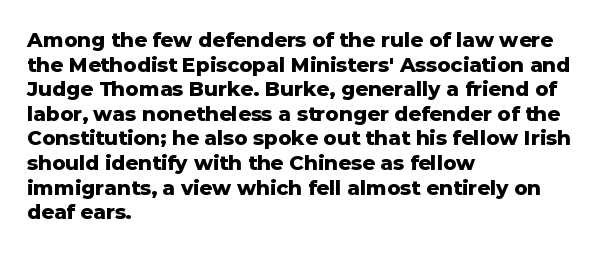
The image shows 20 px bold type, upright; set left-aligned, line spacing 1.23x, normal letter spacing, not underlined.
